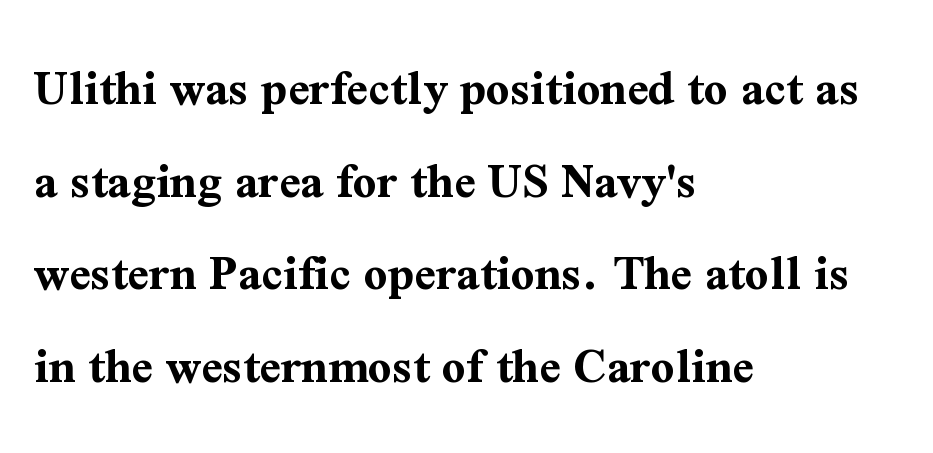
Q: Is the text bold? A: Yes.
Q: Is the text italic (slanted)? A: No, it is upright.
Q: Is the typeface a serif or a sans-serif typeface? A: Serif.
Q: Is the text underlined? A: No.
Q: How is the paragraph aligned? A: Left-aligned.
Q: Is the spacing between letters normal or unusually wide? A: Normal.
Q: Width (condensed, normal, or wide)? A: Normal.
Q: Stroke contrast? A: Medium.
Q: x-height? A: Medium.
Q: Monospaced? A: No.
